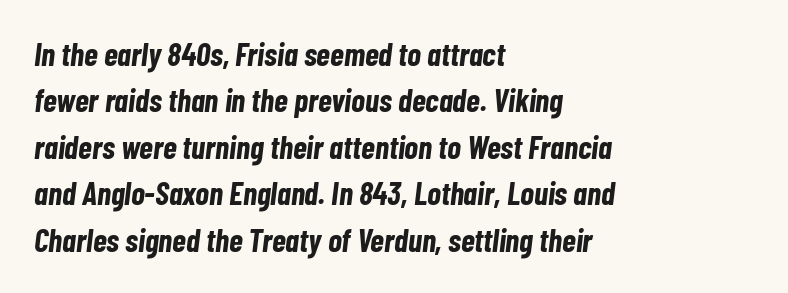
Q: Is the text bold? A: Yes.
Q: Is the text italic (slanted)? A: Yes, it leans right by about 7 degrees.
Q: Is the text underlined? A: No.
Q: How is the paragraph aligned? A: Left-aligned.
Q: Is the spacing between letters normal or unusually wide? A: Normal.
Q: Is the spacing between lines tight, normal or loose? A: Normal.
Q: Width (condensed, normal, or wide)? A: Condensed.
Q: Stroke contrast? A: Low.
Q: x-height? A: Medium.
Q: Monospaced? A: No.
